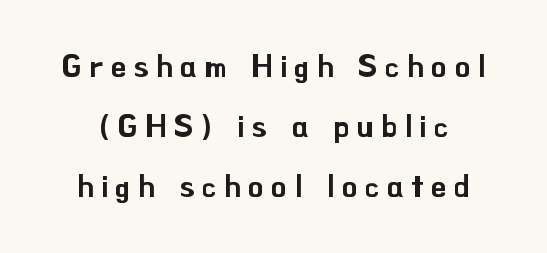
Substantial extra tracking has been applied to these lines. The letters advance in unequal steps, a hallmark of proportional type. Decoration check: the copy has no underline. Notice how the stems are strictly vertical — no italics here. The characters display no serif detailing; their extremities are plain.
